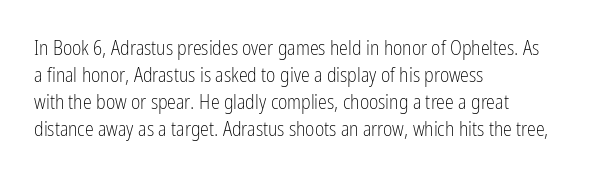
{"italic": "no", "bold": "no", "underline": "no", "align": "left", "line_spacing": "normal", "line_spacing_ratio": 1.35, "letter_spacing": "normal", "letter_spacing_em": 0.0, "glyph_px": 20}
